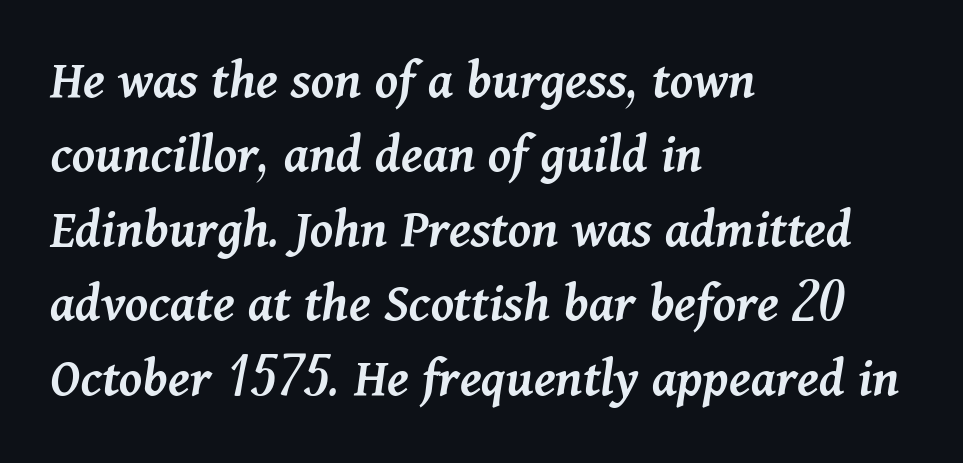
{"italic": "yes", "lean": "right", "slant_degrees": 11, "bold": "semi", "weight": "semibold", "width": "normal", "stroke_contrast": "medium", "x_height": "medium", "monospaced": "no", "underline": "no", "align": "left", "line_spacing": "normal", "line_spacing_ratio": 1.33, "letter_spacing": "normal", "letter_spacing_em": 0.0, "glyph_px": 56}
